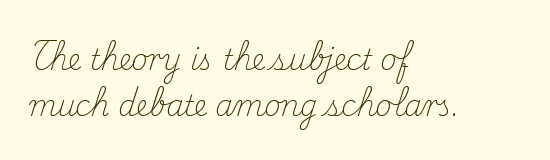
Vertically, the passage feels balanced, rows spaced as you'd expect. The letters advance in unequal steps, a hallmark of proportional type. Notice how the passage keeps a crisp vertical edge on the left only. Weight: regular or lighter.
